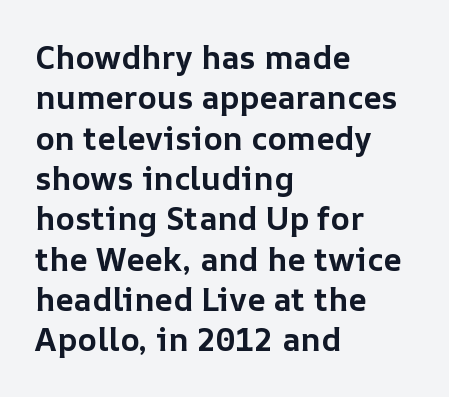
Q: Is the text bold? A: Yes.
Q: Is the text italic (slanted)? A: No, it is upright.
Q: Is the text underlined? A: No.
Q: How is the paragraph aligned? A: Left-aligned.
Q: Is the spacing between letters normal or unusually wide? A: Normal.
Q: Is the spacing between lines tight, normal or loose? A: Normal.
Q: Width (condensed, normal, or wide)? A: Normal.
Q: Stroke contrast? A: Low.
Q: x-height? A: Medium.
Q: Monospaced? A: No.
